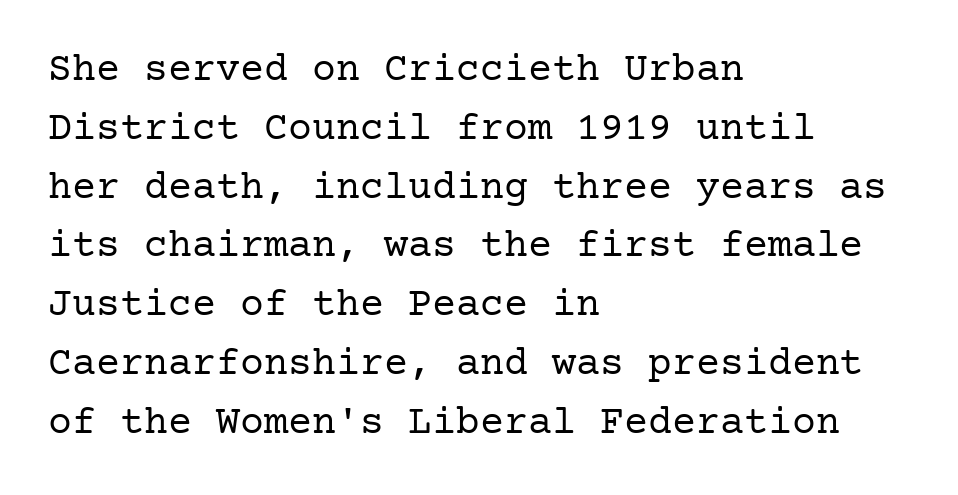
Quick note: not italic, upright. The weight tops out at a normal text grade. Clear beneath every line of the passage. Look at the bottom of the vertical strokes: they flare into serifs here.
